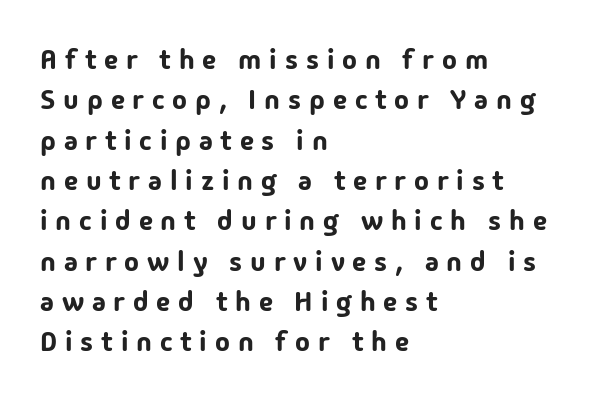
Q: Is the text italic (slanted)? A: No, it is upright.
Q: Is the typeface a serif or a sans-serif typeface? A: Sans-serif.
Q: Is the text underlined? A: No.
Q: How is the paragraph aligned? A: Left-aligned.
Q: Is the spacing between letters normal or unusually wide? A: Unusually wide.
Q: Is the spacing between lines tight, normal or loose? A: Normal.
Q: Width (condensed, normal, or wide)? A: Normal.
Q: Stroke contrast? A: Low.
Q: x-height? A: Medium.
Q: Monospaced? A: No.
